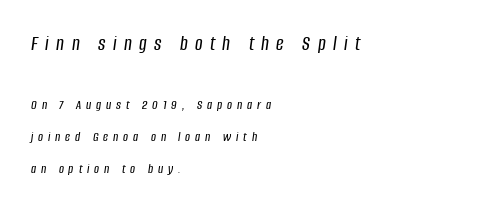
Widely set lines give the paragraph a tall, airy silhouette. The space directly below the letters is spotless. The axis of the letterforms is tilted away from vertical. Tracking value appears strongly positive — letters spread wide.
